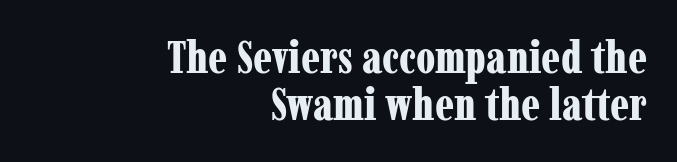
Q: Is the text bold? A: Yes.
Q: Is the text italic (slanted)? A: No, it is upright.
Q: Is the typeface a serif or a sans-serif typeface? A: Serif.
Q: Is the text underlined? A: No.
Q: How is the paragraph aligned? A: Right-aligned.
Q: Is the spacing between letters normal or unusually wide? A: Normal.
Q: Is the spacing between lines tight, normal or loose? A: Tight.
Q: Width (condensed, normal, or wide)? A: Condensed.
Q: Stroke contrast? A: Low.
Q: x-height? A: Medium.
Q: Monospaced? A: No.
